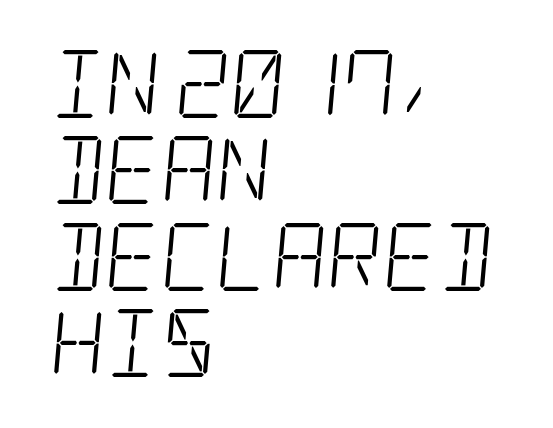
The image shows 68 px light, condensed serif type; set left-aligned, normal line spacing (1.27x), normal letter spacing, not underlined; low stroke contrast and a large x-height.
